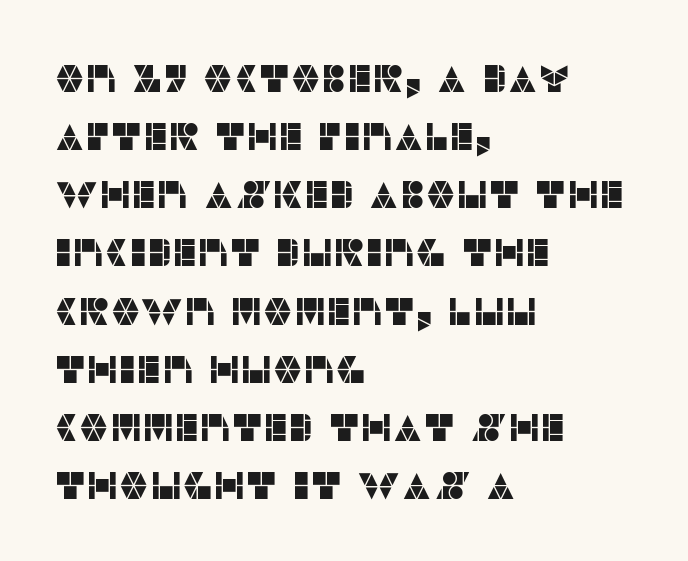
The image shows 38 px sans-serif type, upright; set left-aligned, normal line spacing (1.53x), normal letter spacing, not underlined; low stroke contrast and a large x-height.
